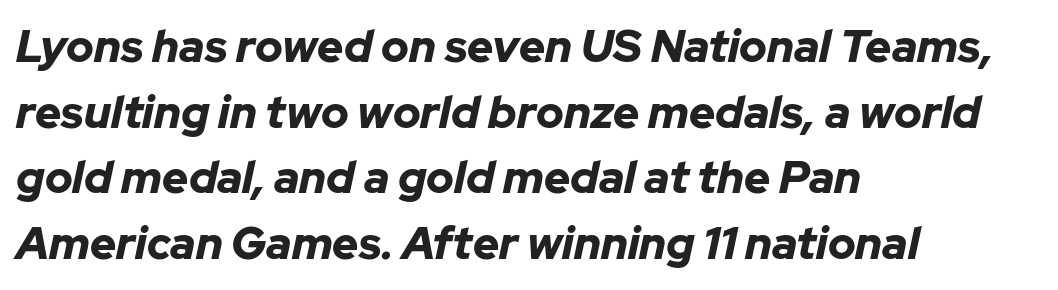
Q: Is the text bold? A: Yes.
Q: Is the text italic (slanted)? A: Yes, it leans right by about 12 degrees.
Q: Is the text underlined? A: No.
Q: How is the paragraph aligned? A: Left-aligned.
Q: Is the spacing between letters normal or unusually wide? A: Normal.
Q: Is the spacing between lines tight, normal or loose? A: Normal.
Q: Width (condensed, normal, or wide)? A: Normal.
Q: Stroke contrast? A: Low.
Q: x-height? A: Medium.
Q: Monospaced? A: No.
